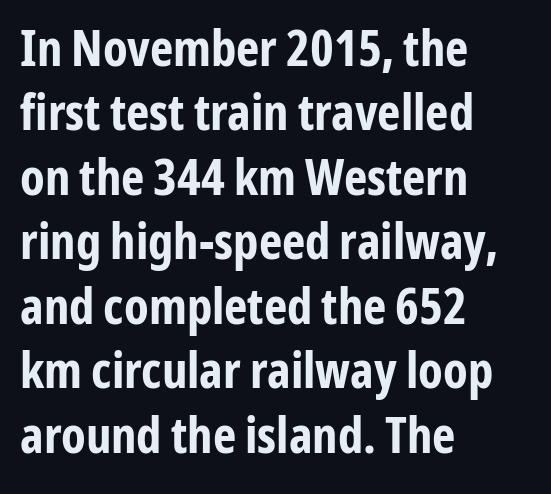
{"serif": "no", "italic": "no", "bold": "yes", "weight": "bold", "width": "condensed", "stroke_contrast": "low", "x_height": "medium", "monospaced": "no", "underline": "no", "align": "left", "line_spacing": "normal", "line_spacing_ratio": 1.29, "letter_spacing": "normal", "letter_spacing_em": 0.0, "glyph_px": 50}
